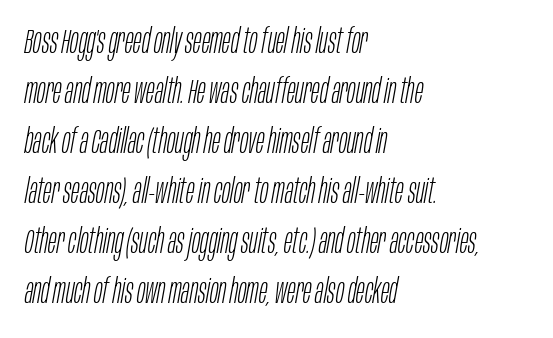
{"italic": "yes", "lean": "right", "slant_degrees": 10, "bold": "no", "weight": "light", "width": "condensed", "stroke_contrast": "low", "x_height": "large", "monospaced": "no", "underline": "no", "align": "left", "line_spacing": "normal", "line_spacing_ratio": 1.43, "letter_spacing": "normal", "letter_spacing_em": 0.0, "glyph_px": 35}
